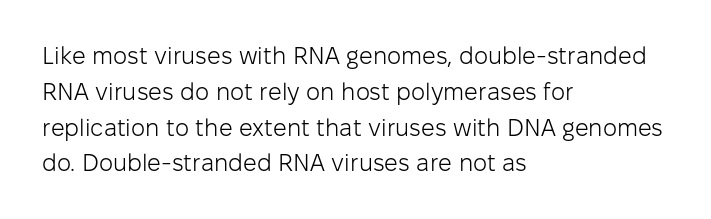
{"italic": "no", "bold": "no", "underline": "no", "align": "left", "line_spacing": "normal", "line_spacing_ratio": 1.49, "letter_spacing": "normal", "letter_spacing_em": 0.0, "glyph_px": 24}
